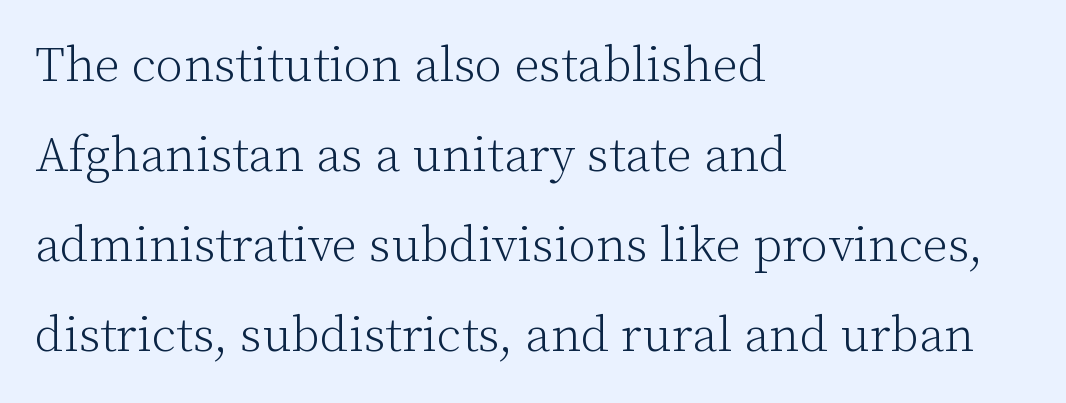
{"serif": "yes", "italic": "no", "bold": "no", "weight": "light", "width": "normal", "stroke_contrast": "low", "x_height": "medium", "monospaced": "no", "underline": "no", "align": "left", "line_spacing_ratio": 1.8, "letter_spacing": "normal", "letter_spacing_em": 0.0, "glyph_px": 50}
